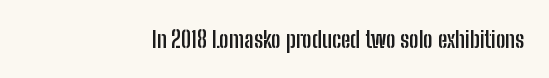
Underline: absent. Students, this is bold: see how much ink each stroke carries. Every stem runs plumb, perpendicular to the baseline. Teacher's note: observe the even right margin — that is flush-right alignment. In terms of letterspacing, this is plain default setting.
